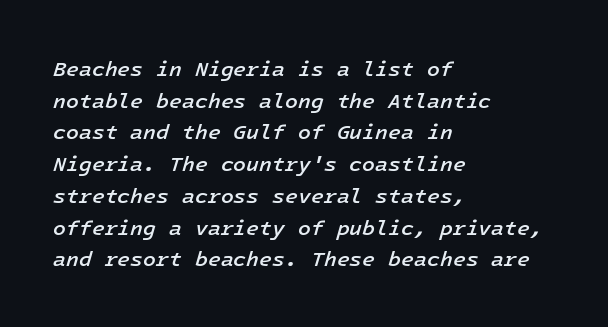
{"italic": "yes", "lean": "right", "slant_degrees": 16, "bold": "semi", "underline": "no", "align": "left", "line_spacing": "normal", "line_spacing_ratio": 1.51, "letter_spacing": "normal", "letter_spacing_em": 0.0, "glyph_px": 21}
